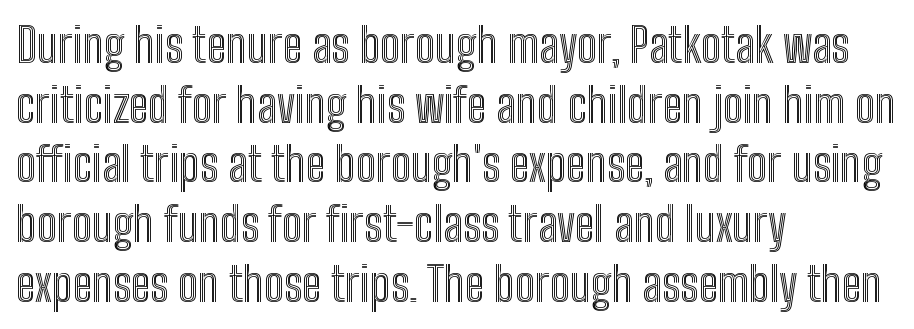
The image shows 47 px condensed type, upright; set left-aligned, normal line spacing (1.27x), normal letter spacing, not underlined; a medium x-height.
